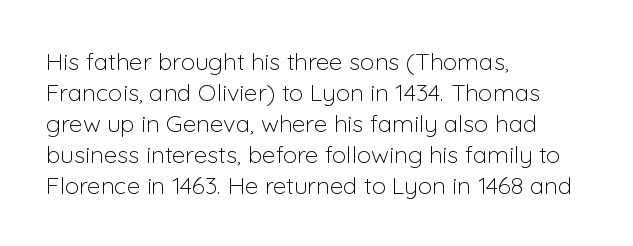
{"italic": "no", "bold": "no", "underline": "no", "align": "left", "line_spacing": "normal", "line_spacing_ratio": 1.29, "letter_spacing": "normal", "letter_spacing_em": 0.0, "glyph_px": 24}
